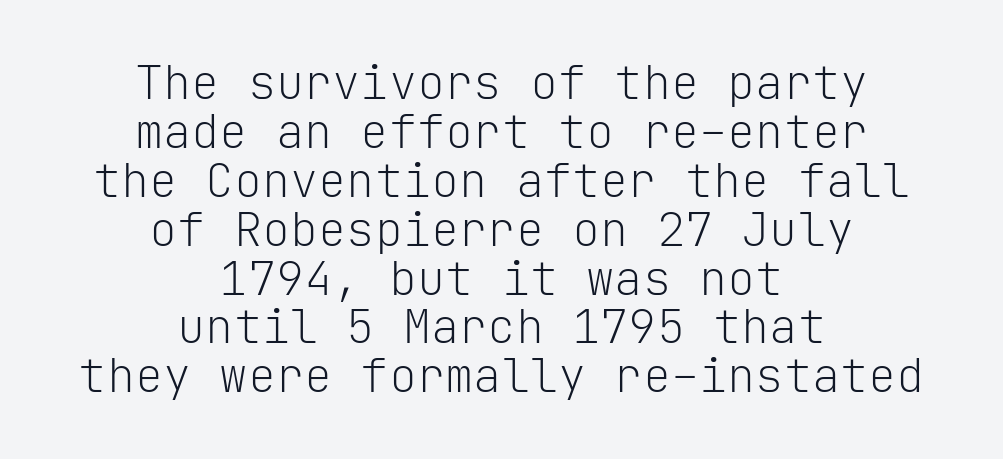
Think of a typewriter: that constant character pitch is what you see here. Weight: regular or lighter. Designer's note — italics off, roman on. Glance below the letters and you will spot only blank space. To sum up the face: it is a sans, with no serifs. The block of text is dense from top to bottom, with scant space between rows.
